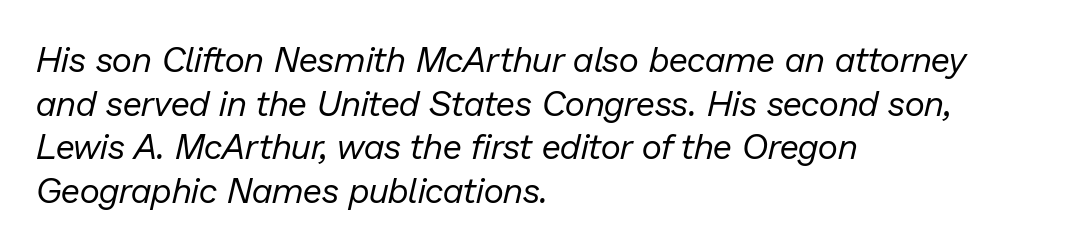
{"italic": "yes", "lean": "right", "slant_degrees": 13, "bold": "no", "weight": "regular", "width": "normal", "stroke_contrast": "low", "x_height": "medium", "monospaced": "no", "underline": "no", "align": "left", "line_spacing": "normal", "line_spacing_ratio": 1.25, "letter_spacing": "normal", "letter_spacing_em": 0.0, "glyph_px": 35}
